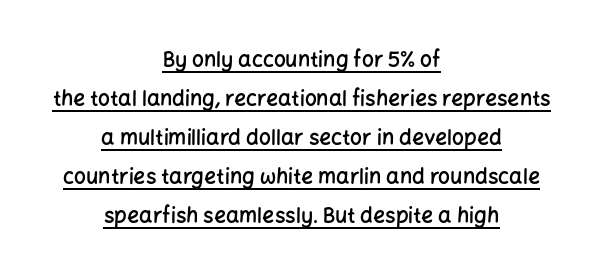
{"italic": "no", "bold": "semi", "underline": "yes", "align": "center", "line_spacing_ratio": 1.86, "letter_spacing": "normal", "letter_spacing_em": 0.0, "glyph_px": 21}
